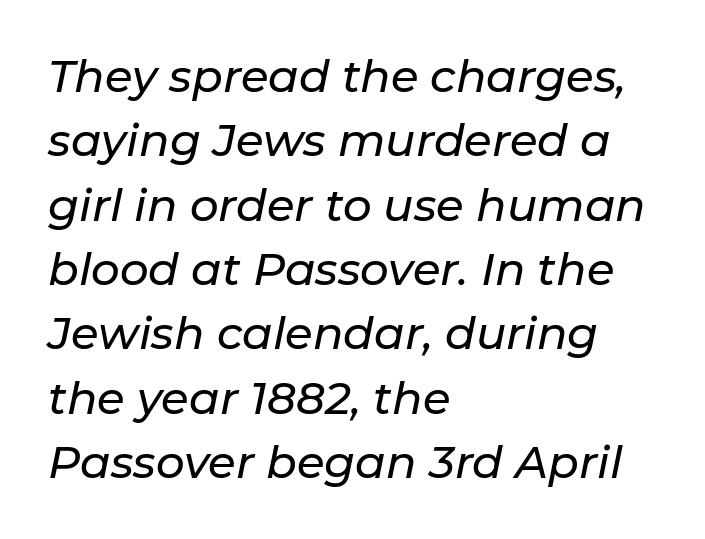
The image shows 45 px text type, italic (leaning right); set left-aligned, normal line spacing (1.43x), normal letter spacing, not underlined; low stroke contrast and a medium x-height.
